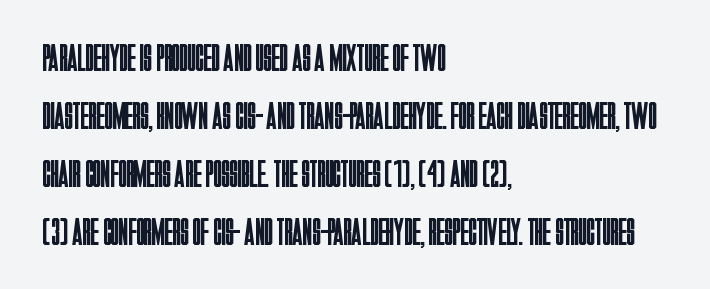
Horizontal bands of white between lines are of average thickness. The setting favours the left margin, as ordinary paragraphs usually do. Every character sits straight up, as roman type does. Nobody drew a line under any word here. Observe the ordinary spacing: letters are neighbours, not strangers. You could not count columns in this text — the font is proportionally spaced.
